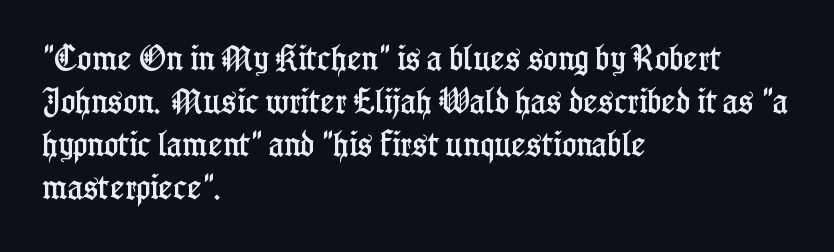
Notice how descenders clear the ascenders below comfortably — that's standard leading. Rendered with straight, roman letterforms. These lines keep a tight, regular rhythm from letter to letter. Only glyphs here, with clear space below each row. Line beginnings align vertically; line endings do not.
